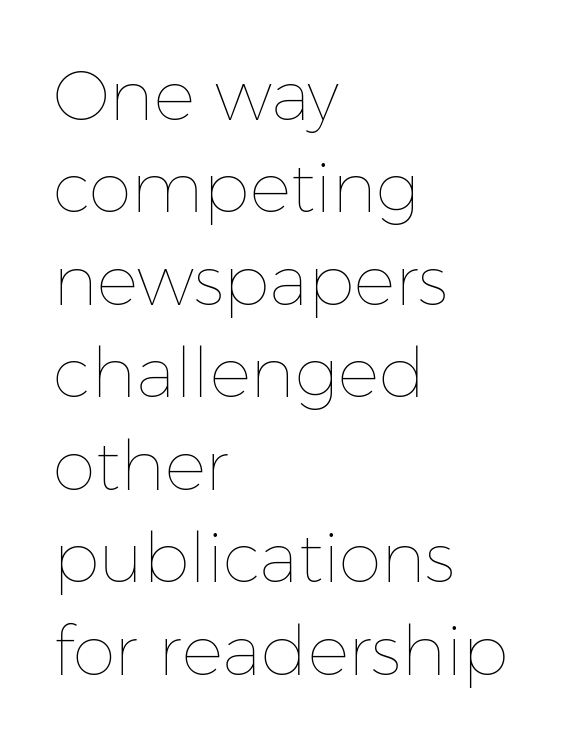
{"italic": "no", "bold": "no", "weight": "thin", "width": "normal", "stroke_contrast": "low", "x_height": "medium", "monospaced": "no", "underline": "no", "align": "left", "line_spacing": "normal", "line_spacing_ratio": 1.34, "letter_spacing": "normal", "letter_spacing_em": 0.0, "glyph_px": 69}
